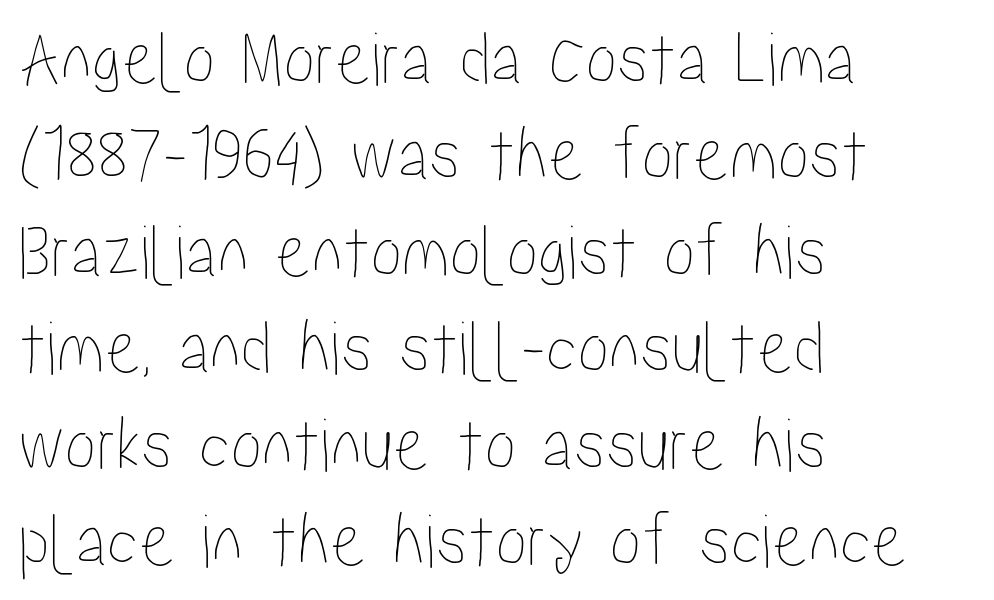
Q: Is the text italic (slanted)? A: No, it is upright.
Q: Is the text underlined? A: No.
Q: How is the paragraph aligned? A: Left-aligned.
Q: Is the spacing between letters normal or unusually wide? A: Normal.
Q: Width (condensed, normal, or wide)? A: Condensed.
Q: Stroke contrast? A: Low.
Q: x-height? A: Medium.
Q: Monospaced? A: No.
